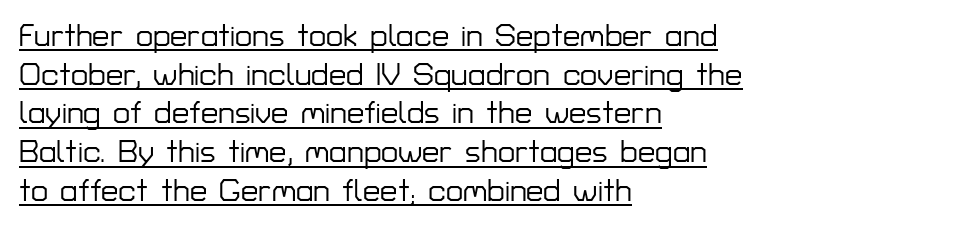
Glance below the letters and you will spot a drawn line. Designer's note — italics off, roman on. Honestly, the letter spacing is just normal — you wouldn't notice it. The passage shown is typed in a proportional face where columns would drift. Horizontally, the lines are justified to the leading edge only.
